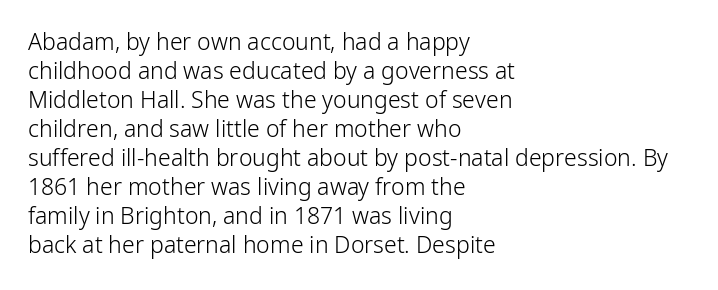
{"italic": "no", "bold": "no", "underline": "no", "align": "left", "line_spacing": "normal", "line_spacing_ratio": 1.26, "letter_spacing": "normal", "letter_spacing_em": 0.0, "glyph_px": 23}
